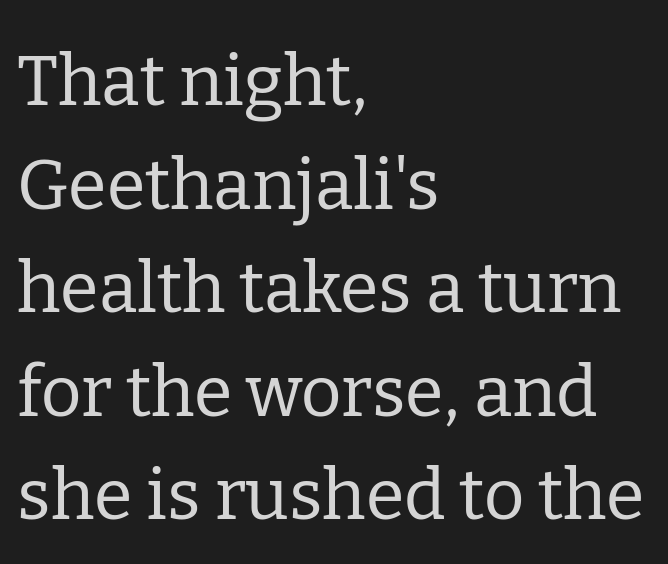
The weight tops out at a normal text grade. Note the varied advance widths — an 'i' is clearly narrower than an 'm'. This sample keeps an unexceptional amount of space between lines. Underlining? Definitely not there. Line beginnings align vertically; line endings do not.
